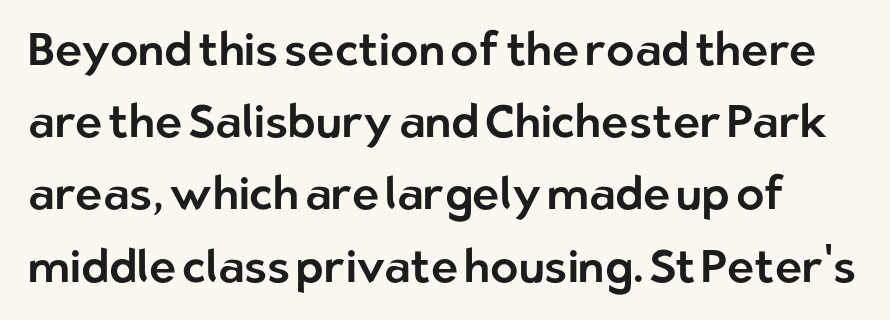
The image shows 46 px sans-serif type, upright; set normal line spacing (1.57x), normal letter spacing, not underlined; low stroke contrast and a medium x-height.
